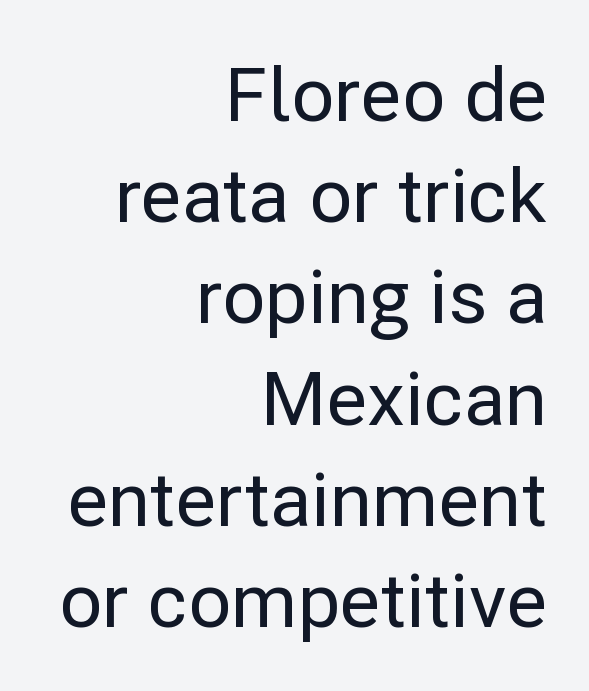
Ascenders rise straight up at ninety degrees. Regular leading. Inter-character spacing is left at the font's built-in metrics. Rule under the text: the space is simply empty. To sum up the face: it is a sans, with no serifs. You could not count columns in this text — the font is proportionally spaced.
